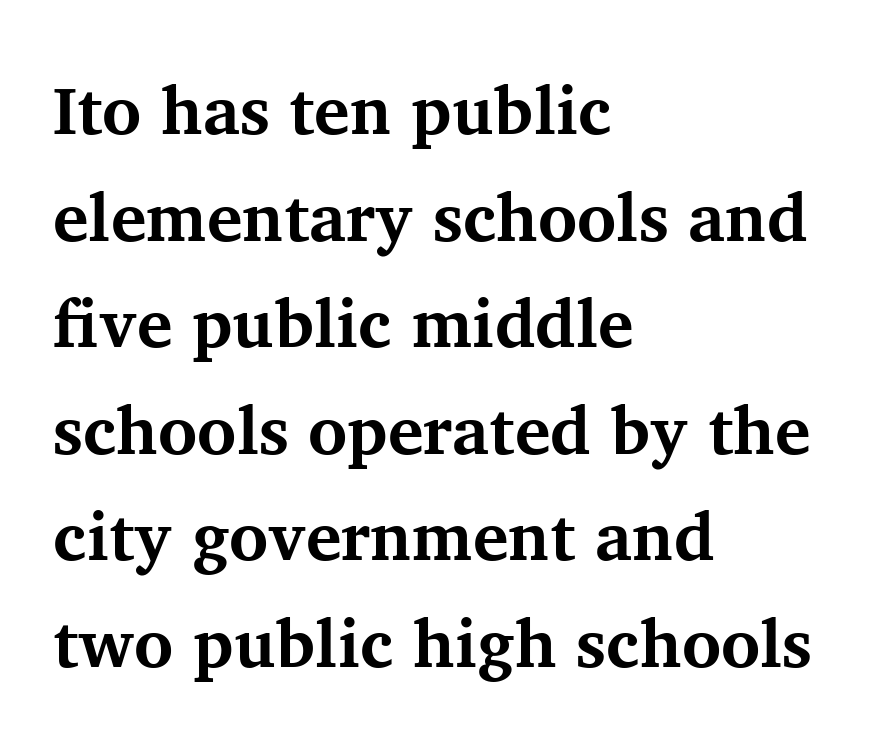
The image shows 67 px bold serif type, upright; set left-aligned, normal line spacing (1.59x), normal letter spacing, not underlined; medium stroke contrast and a medium x-height.
